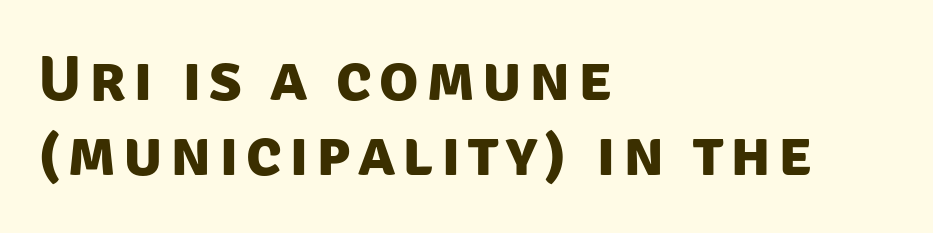
{"serif": "no", "bold": "yes", "weight": "bold", "width": "normal", "stroke_contrast": "low", "x_height": "large", "monospaced": "no", "underline": "no", "align": "left", "line_spacing_ratio": 1.16, "glyph_px": 65}
